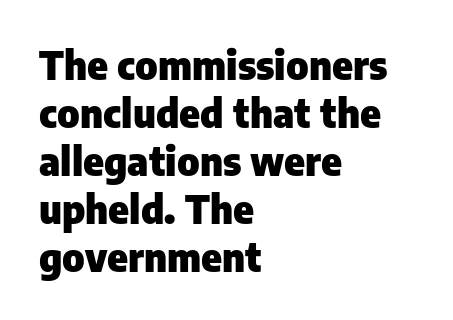
{"serif": "no", "italic": "no", "bold": "yes", "weight": "heavy", "width": "normal", "stroke_contrast": "low", "x_height": "medium", "monospaced": "no", "underline": "no", "align": "left", "line_spacing_ratio": 1.23, "letter_spacing": "normal", "letter_spacing_em": 0.0, "glyph_px": 39}
